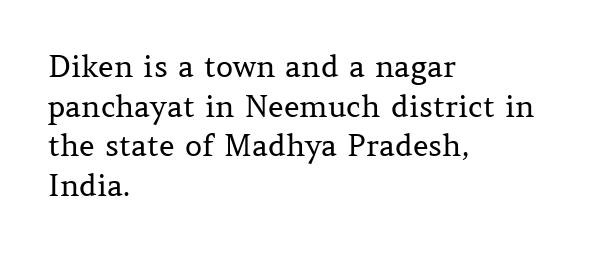
A typesetter would call this zero additional tracking. The passage shown is typeset with a serif family. No italicization has been applied; the sample stays upright. This rendering features lettering with no underline.
